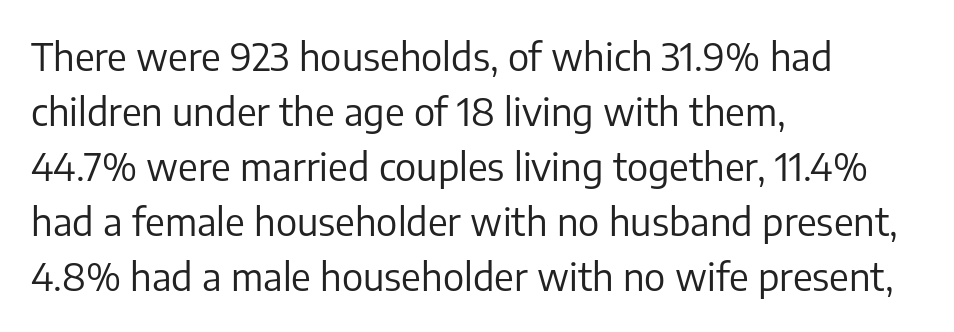
The image shows 38 px regular-weight sans-serif type, upright; set left-aligned, normal line spacing (1.45x), normal letter spacing, not underlined; low stroke contrast and a medium x-height.
